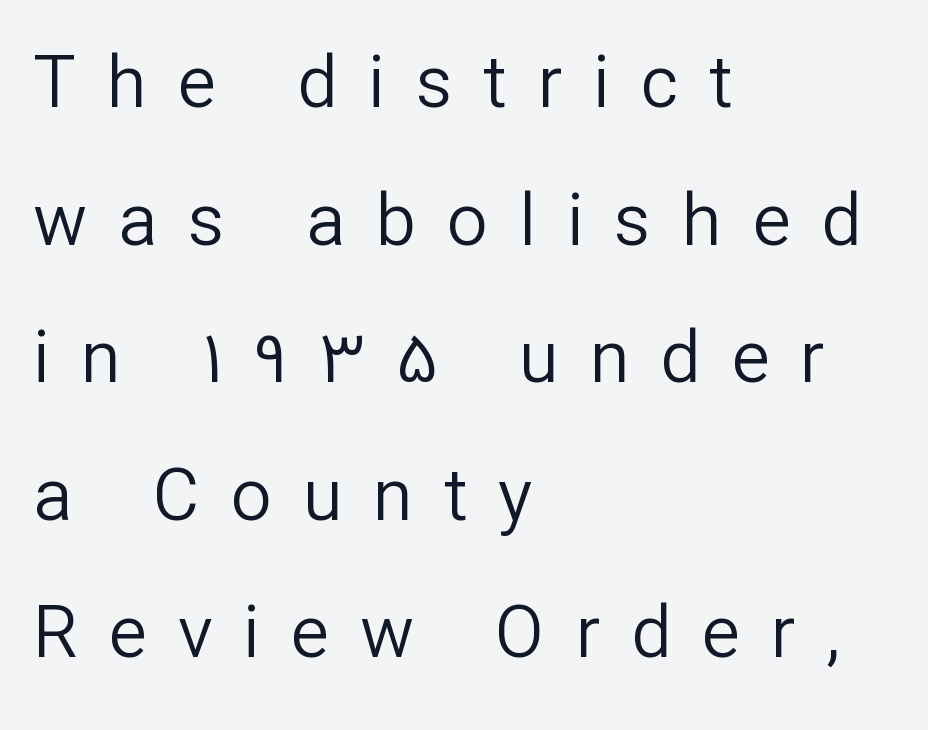
The image shows 72 px regular-weight sans-serif type, upright; set left-aligned, loose line spacing (1.91x), unusually wide letter spacing (+0.43 em), not underlined; low stroke contrast and a medium x-height.
